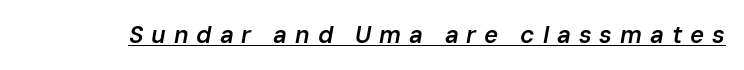
{"italic": "yes", "lean": "right", "slant_degrees": 10, "bold": "semi", "underline": "yes", "letter_spacing": "wide", "letter_spacing_em": 0.33, "glyph_px": 24}
